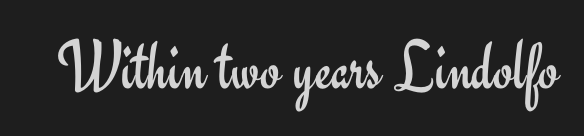
The image shows 71 px regular-weight sans-serif type; set normal letter spacing, not underlined; low stroke contrast and a small x-height.
